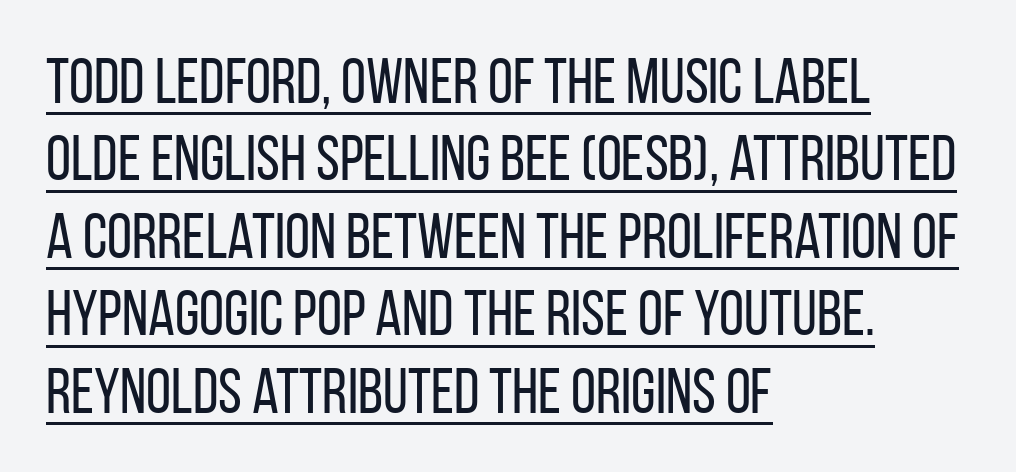
The image shows 64 px regular-weight, condensed sans-serif type, upright; set left-aligned, line spacing 1.21x, normal letter spacing, underlined; low stroke contrast and a large x-height.
